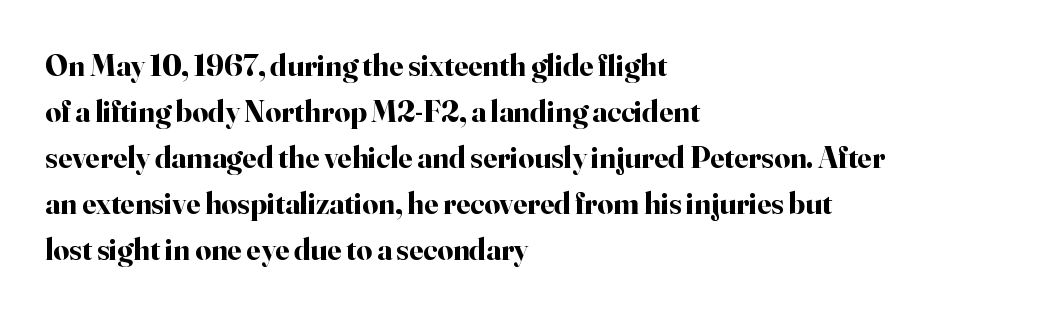
{"serif": "yes", "italic": "no", "bold": "yes", "weight": "bold", "width": "normal", "stroke_contrast": "high", "x_height": "small", "monospaced": "no", "underline": "no", "align": "left", "line_spacing": "normal", "line_spacing_ratio": 1.48, "letter_spacing": "normal", "letter_spacing_em": 0.0, "glyph_px": 31}
